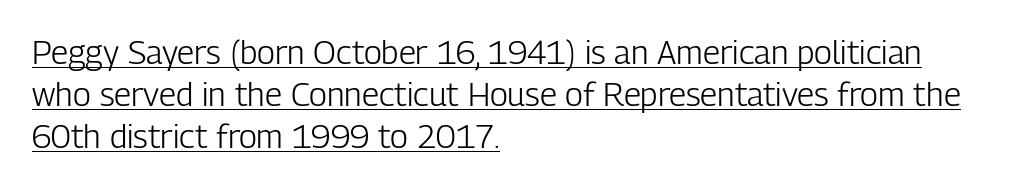
Q: Is the text bold? A: No.
Q: Is the text italic (slanted)? A: No, it is upright.
Q: Is the typeface a serif or a sans-serif typeface? A: Sans-serif.
Q: Is the text underlined? A: Yes.
Q: How is the paragraph aligned? A: Left-aligned.
Q: Is the spacing between letters normal or unusually wide? A: Normal.
Q: Is the spacing between lines tight, normal or loose? A: Normal.
Q: Width (condensed, normal, or wide)? A: Condensed.
Q: Stroke contrast? A: Low.
Q: x-height? A: Medium.
Q: Monospaced? A: No.
